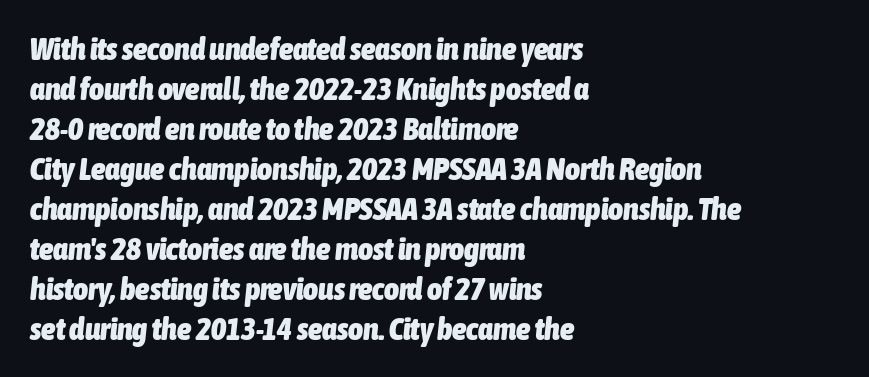
{"italic": "yes", "lean": "right", "slant_degrees": 6, "bold": "yes", "weight": "heavy", "width": "condensed", "stroke_contrast": "low", "x_height": "medium", "monospaced": "no", "underline": "no", "align": "left", "line_spacing": "normal", "line_spacing_ratio": 1.25, "letter_spacing": "normal", "letter_spacing_em": 0.0, "glyph_px": 32}
